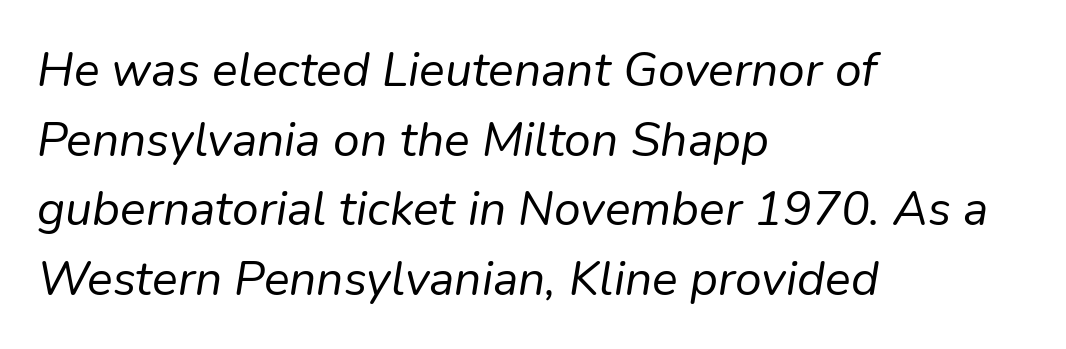
Summary of weight: not heavy and not bold. Would a proofreader flag this as italicized? Yes. The space between consecutive lines is moderate. Character widths vary here, with narrow letters taking less room than wide ones. Every row of glyphs begins at an identical x-position on the left. The letters sit at their default tracking, neither squeezed nor spread.
